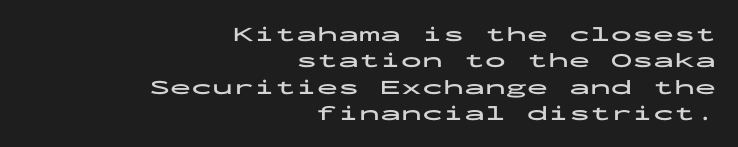
Q: Is the text bold? A: Yes.
Q: Is the text italic (slanted)? A: No, it is upright.
Q: Is the text underlined? A: No.
Q: How is the paragraph aligned? A: Right-aligned.
Q: Is the spacing between letters normal or unusually wide? A: Normal.
Q: Is the spacing between lines tight, normal or loose? A: Normal.
